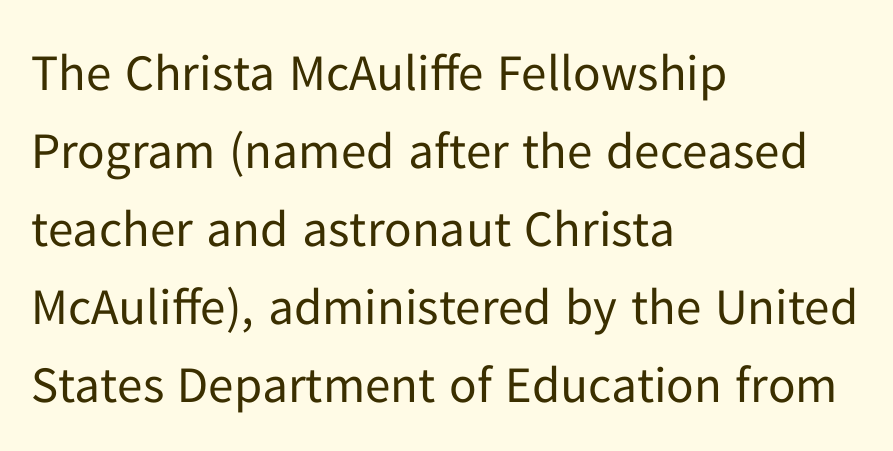
Q: Is the text bold? A: No.
Q: Is the text italic (slanted)? A: No, it is upright.
Q: Is the typeface a serif or a sans-serif typeface? A: Sans-serif.
Q: Is the text underlined? A: No.
Q: How is the paragraph aligned? A: Left-aligned.
Q: Is the spacing between letters normal or unusually wide? A: Normal.
Q: Is the spacing between lines tight, normal or loose? A: Normal.
Q: Width (condensed, normal, or wide)? A: Normal.
Q: Stroke contrast? A: Low.
Q: x-height? A: Medium.
Q: Monospaced? A: No.
